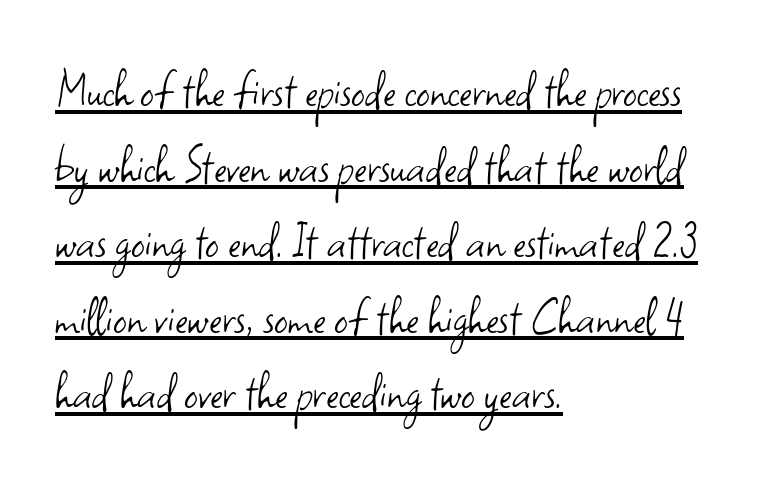
Q: Is the text bold? A: No.
Q: Is the text italic (slanted)? A: Yes.
Q: Is the typeface a serif or a sans-serif typeface? A: Sans-serif.
Q: Is the text underlined? A: Yes.
Q: How is the paragraph aligned? A: Left-aligned.
Q: Is the spacing between letters normal or unusually wide? A: Normal.
Q: Is the spacing between lines tight, normal or loose? A: Normal.
Q: Width (condensed, normal, or wide)? A: Normal.
Q: Stroke contrast? A: Low.
Q: x-height? A: Small.
Q: Monospaced? A: No.
